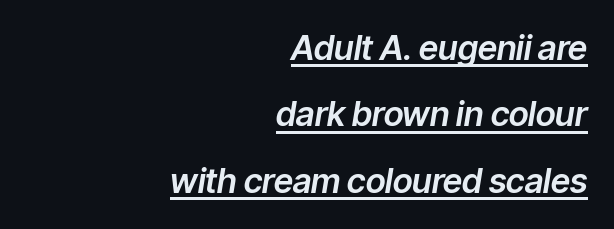
Q: Is the text italic (slanted)? A: Yes, it leans right by about 9 degrees.
Q: Is the text underlined? A: Yes.
Q: How is the paragraph aligned? A: Right-aligned.
Q: Is the spacing between letters normal or unusually wide? A: Normal.
Q: Is the spacing between lines tight, normal or loose? A: Loose.
Q: Width (condensed, normal, or wide)? A: Normal.
Q: Stroke contrast? A: Low.
Q: x-height? A: Medium.
Q: Monospaced? A: No.
